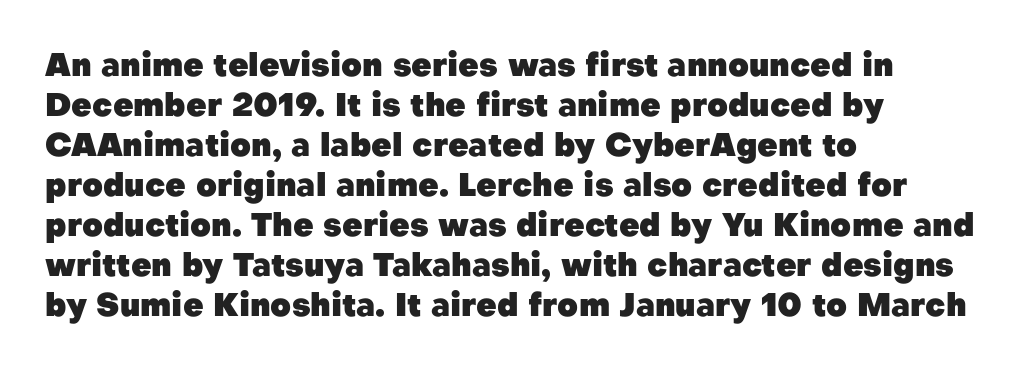
The image shows 32 px heavy sans-serif type, upright; set left-aligned, normal line spacing (1.25x), normal letter spacing, not underlined; low stroke contrast and a medium x-height.
